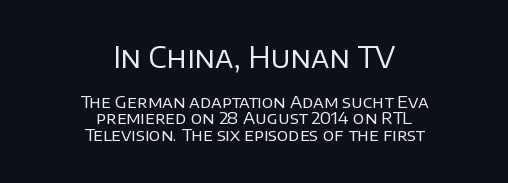
{"serif": "no", "italic": "no", "bold": "no", "weight": "regular", "width": "normal", "stroke_contrast": "low", "x_height": "large", "monospaced": "no", "underline": "no", "align": "center", "line_spacing": "tight", "line_spacing_ratio": 0.98, "letter_spacing": "normal", "letter_spacing_em": 0.0, "larger_block": "first", "size_ratio": 1.71, "glyph_px": 29}
